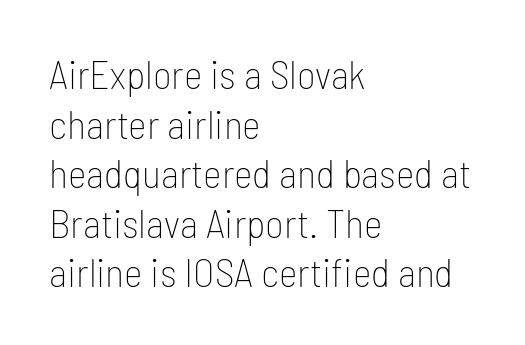
The foot of each line stays bare and open. Tall strokes in this sample are plumb rather than angled. Where is the straight margin? On the left. Bold? No — there's no thickening of the strokes. There is no visible air inserted between adjacent glyphs. The face used here is proportionally spaced, like ordinary book or web type.
